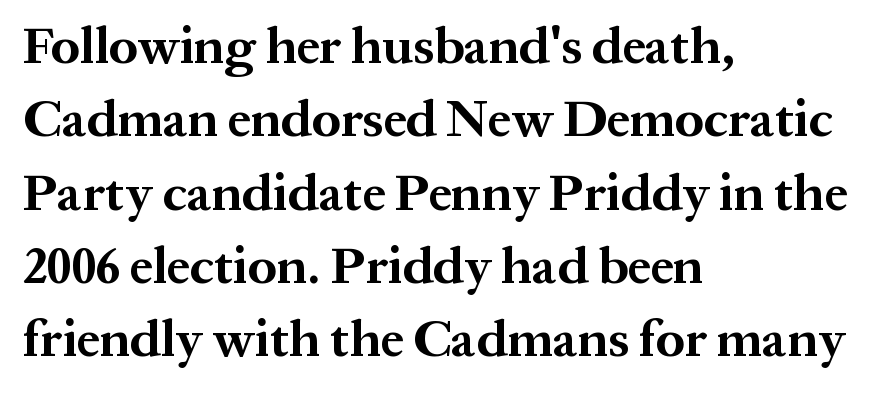
The image shows 52 px bold serif type, upright; set left-aligned, normal line spacing (1.41x), normal letter spacing, not underlined; medium stroke contrast and a medium x-height.
